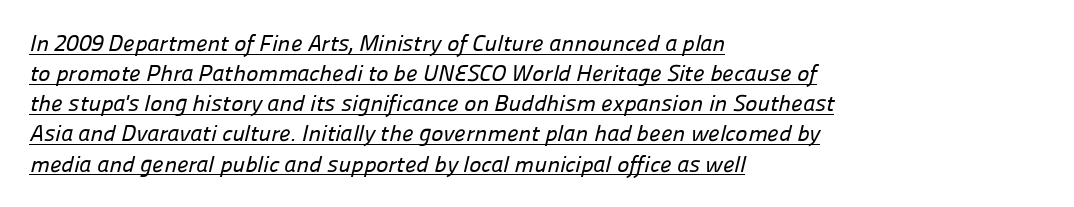
Default kerning and tracking; the words read as compact shapes. The passage is arranged the way most books set body copy — flush left. This block has exactly the height ordinary leading produces. Underlined type.
